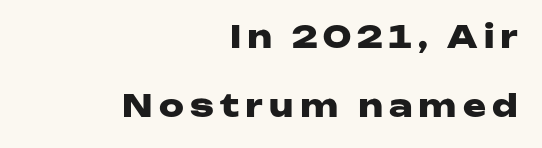
{"serif": "no", "italic": "no", "bold": "yes", "weight": "heavy", "width": "wide", "stroke_contrast": "low", "x_height": "medium", "monospaced": "no", "underline": "no", "align": "right", "line_spacing": "loose", "line_spacing_ratio": 2.23, "letter_spacing": "wide", "letter_spacing_em": 0.2, "glyph_px": 31}
